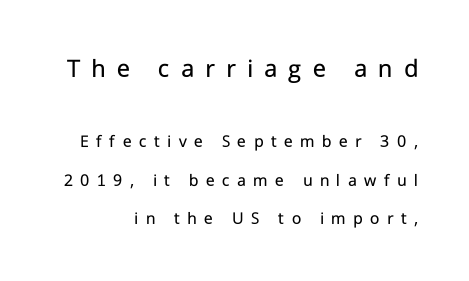
The image shows 27 px text type, upright; set loose line spacing (2.14x), unusually wide letter spacing (+0.41 em), not underlined; the first (top) block is 1.5x larger.
